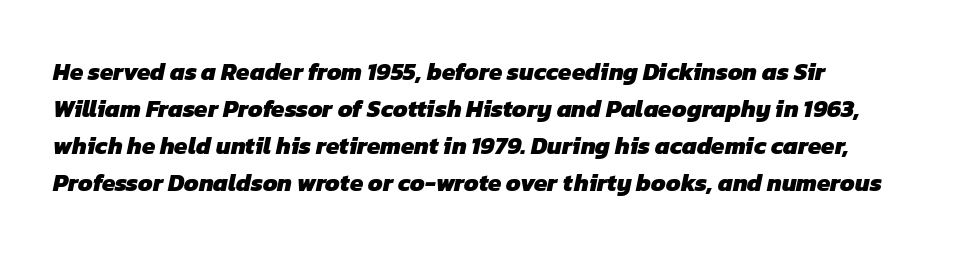
{"bold": "yes", "underline": "no", "align": "left", "line_spacing": "normal", "line_spacing_ratio": 1.54, "letter_spacing": "normal", "letter_spacing_em": 0.0, "glyph_px": 24}
